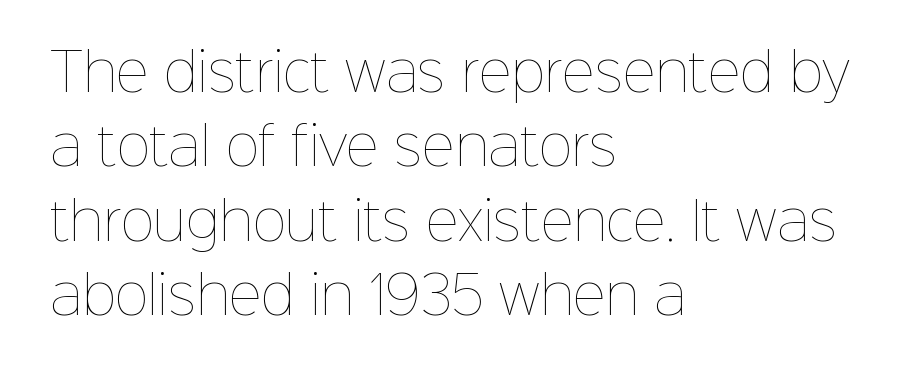
The image shows 51 px thin type, upright; set left-aligned, normal line spacing (1.46x), normal letter spacing, not underlined; low stroke contrast and a medium x-height.
